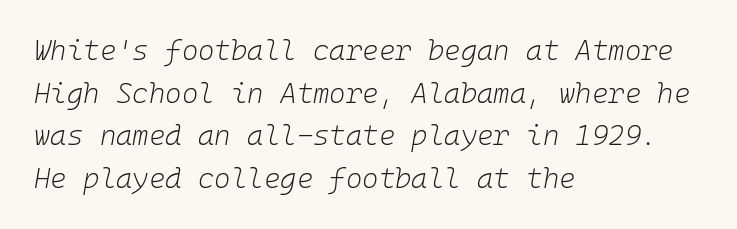
Q: Is the text bold? A: No.
Q: Is the text italic (slanted)? A: Yes, it leans right by about 10 degrees.
Q: Is the text underlined? A: No.
Q: How is the paragraph aligned? A: Left-aligned.
Q: Is the spacing between letters normal or unusually wide? A: Normal.
Q: Is the spacing between lines tight, normal or loose? A: Normal.
Q: Width (condensed, normal, or wide)? A: Normal.
Q: Stroke contrast? A: Low.
Q: x-height? A: Medium.
Q: Monospaced? A: Yes.
